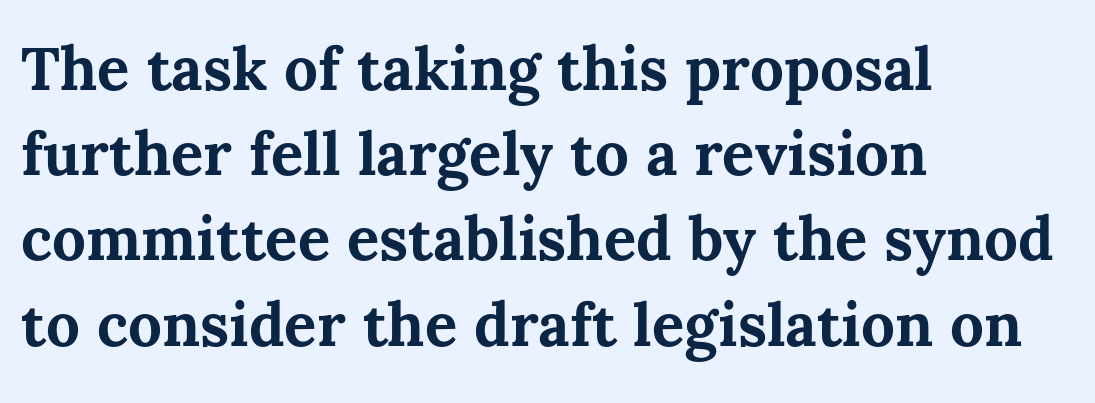
{"italic": "no", "bold": "yes", "weight": "bold", "width": "normal", "stroke_contrast": "medium", "x_height": "medium", "monospaced": "no", "underline": "no", "align": "left", "line_spacing": "normal", "line_spacing_ratio": 1.42, "letter_spacing": "normal", "letter_spacing_em": 0.0, "glyph_px": 60}
